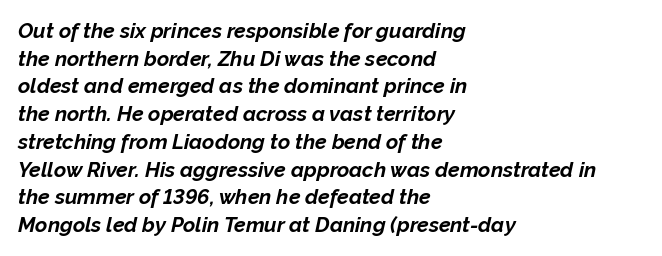
The image shows 21 px bold type, italic (leaning right); set left-aligned, normal line spacing (1.32x), normal letter spacing, not underlined.
